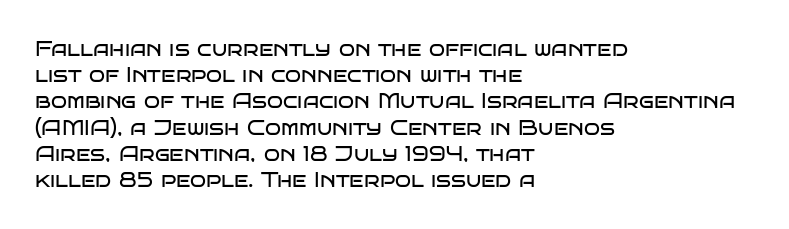
Q: Is the text bold? A: No.
Q: Is the text italic (slanted)? A: No, it is upright.
Q: Is the text underlined? A: No.
Q: How is the paragraph aligned? A: Left-aligned.
Q: Is the spacing between letters normal or unusually wide? A: Normal.
Q: Is the spacing between lines tight, normal or loose? A: Normal.
